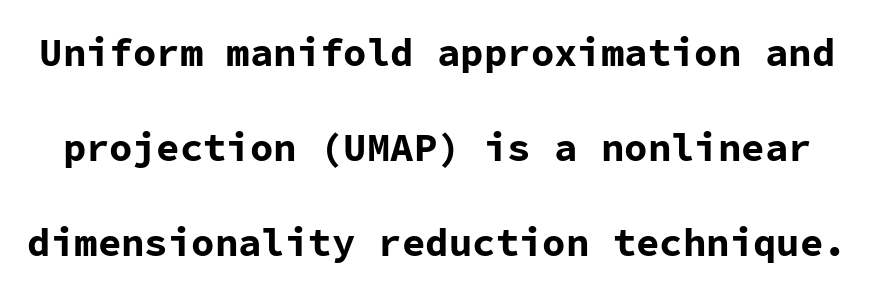
The type sits square on the baseline with zero lean. This sample uses a sans-serif face. The glyphs have the mass of a bold cut. Successive baselines arrive slowly, with a big drop between each.
